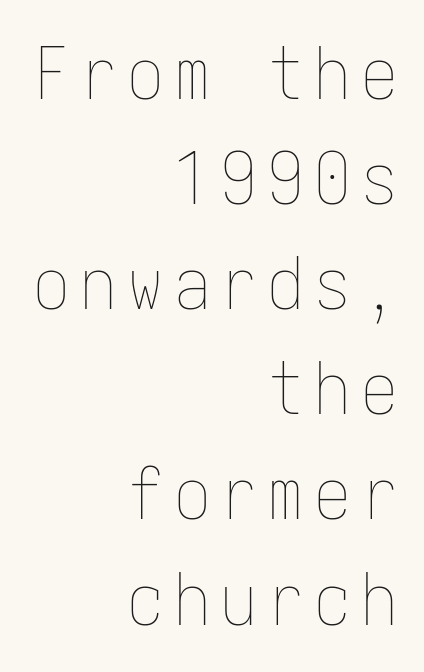
Q: Is the text bold? A: No.
Q: Is the text italic (slanted)? A: No, it is upright.
Q: Is the text underlined? A: No.
Q: How is the paragraph aligned? A: Right-aligned.
Q: Is the spacing between lines tight, normal or loose? A: Normal.
Q: Width (condensed, normal, or wide)? A: Condensed.
Q: Stroke contrast? A: Low.
Q: x-height? A: Medium.
